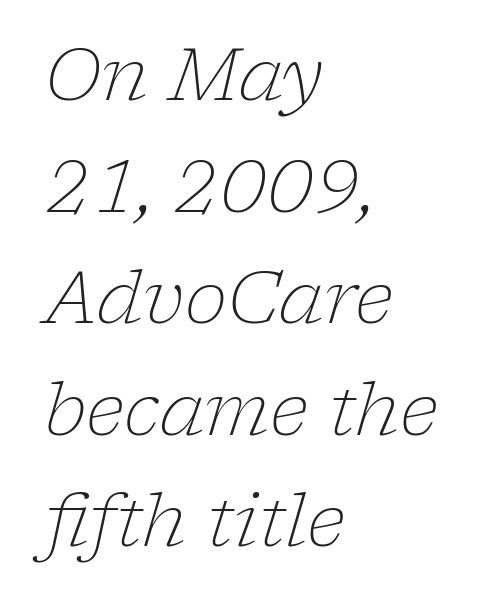
This rendering employs a face with finishing strokes, i.e., a serif. This rendering features lettering with no underline. One-word summary of the alignment: left. These lines are rendered in a variable-pitch font.
